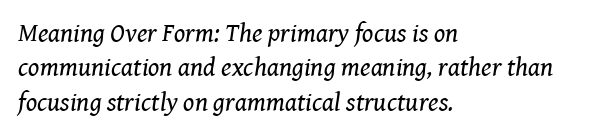
The image shows 26 px text type, italic (leaning right); set left-aligned, normal line spacing (1.32x), normal letter spacing, not underlined.
